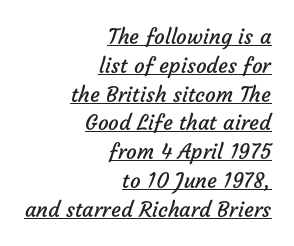
Q: Is the text bold? A: No.
Q: Is the text underlined? A: Yes.
Q: How is the paragraph aligned? A: Right-aligned.
Q: Is the spacing between letters normal or unusually wide? A: Normal.
Q: Is the spacing between lines tight, normal or loose? A: Normal.
